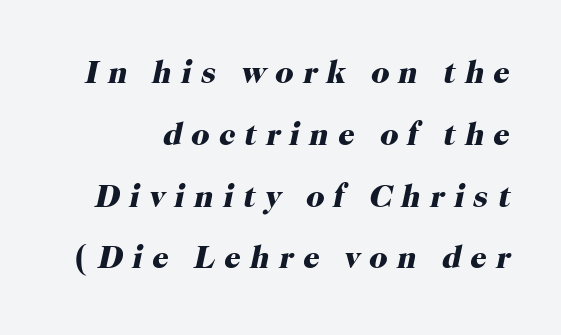
How would I describe the line gaps? Wide and relaxed. The area under the type is left untouched. The strokes are fattened all the way to bold. Type style note: has serifs. Slanted lettering throughout. The passage shown is typed in a proportional face where columns would drift.
